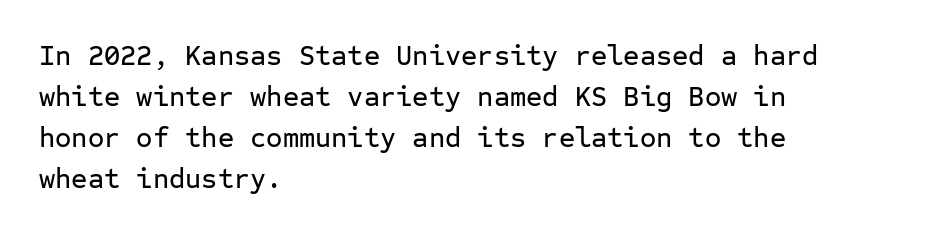
The passage shown stacks its lines at a standard gap. This sample uses an upright cut, with every glyph sitting square on the baseline. Each line starts at the same left margin while the right side varies. The baseline area is clear. You could count columns in this text — the font is strictly monospaced.
